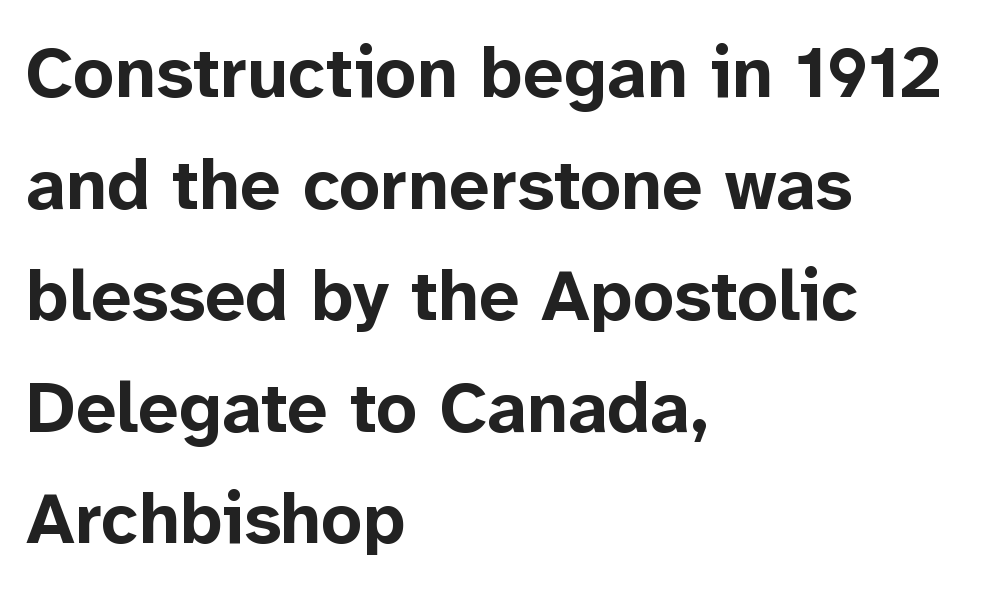
{"serif": "no", "italic": "no", "bold": "yes", "weight": "bold", "width": "normal", "stroke_contrast": "low", "x_height": "medium", "monospaced": "no", "underline": "no", "align": "left", "line_spacing": "normal", "line_spacing_ratio": 1.55, "letter_spacing": "normal", "letter_spacing_em": 0.0, "glyph_px": 72}
